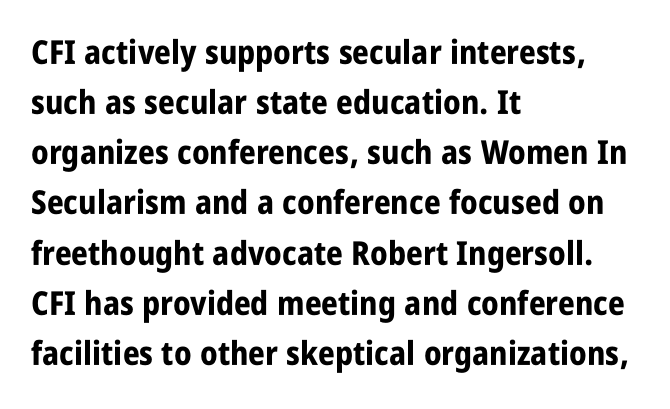
Q: Is the text bold? A: Yes.
Q: Is the text italic (slanted)? A: No, it is upright.
Q: Is the typeface a serif or a sans-serif typeface? A: Sans-serif.
Q: Is the text underlined? A: No.
Q: How is the paragraph aligned? A: Left-aligned.
Q: Is the spacing between letters normal or unusually wide? A: Normal.
Q: Is the spacing between lines tight, normal or loose? A: Normal.
Q: Width (condensed, normal, or wide)? A: Condensed.
Q: Stroke contrast? A: Low.
Q: x-height? A: Large.
Q: Monospaced? A: No.
